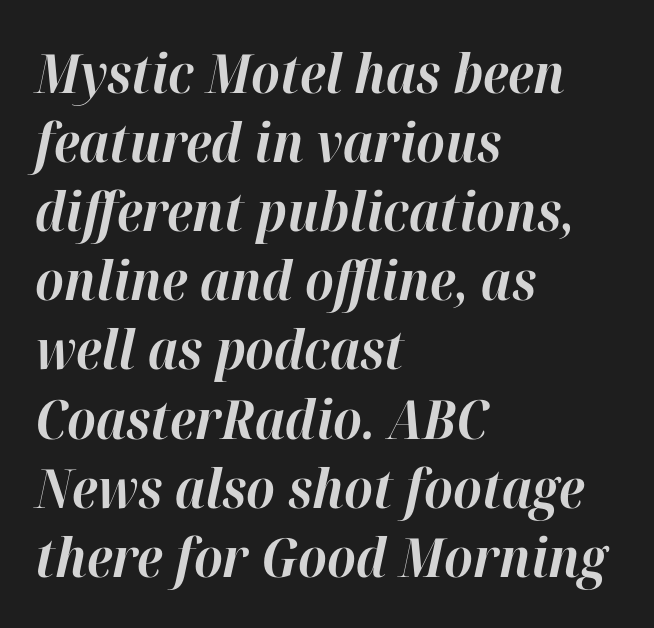
The image shows 54 px bold type, italic (leaning right); set left-aligned, normal line spacing (1.28x), normal letter spacing, not underlined; high stroke contrast and a medium x-height.
